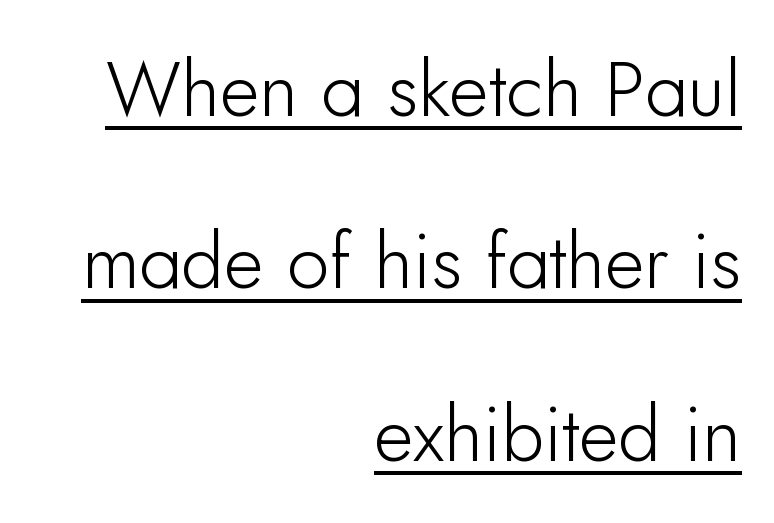
{"serif": "no", "italic": "no", "width": "normal", "stroke_contrast": "low", "x_height": "small", "monospaced": "no", "underline": "yes", "align": "right", "line_spacing": "loose", "line_spacing_ratio": 2.24, "letter_spacing": "normal", "letter_spacing_em": 0.0, "glyph_px": 77}
